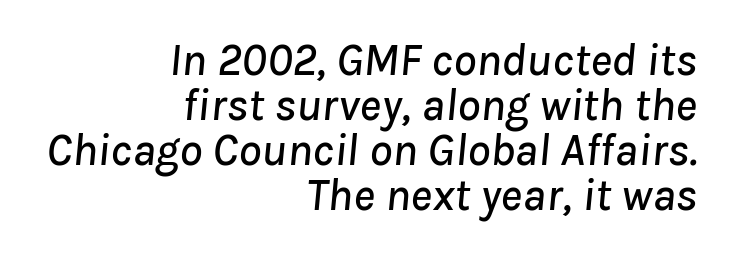
{"italic": "yes", "lean": "right", "slant_degrees": 8, "width": "normal", "stroke_contrast": "low", "x_height": "medium", "monospaced": "no", "underline": "no", "align": "right", "line_spacing": "tight", "line_spacing_ratio": 0.98, "letter_spacing": "normal", "letter_spacing_em": 0.0, "glyph_px": 46}
